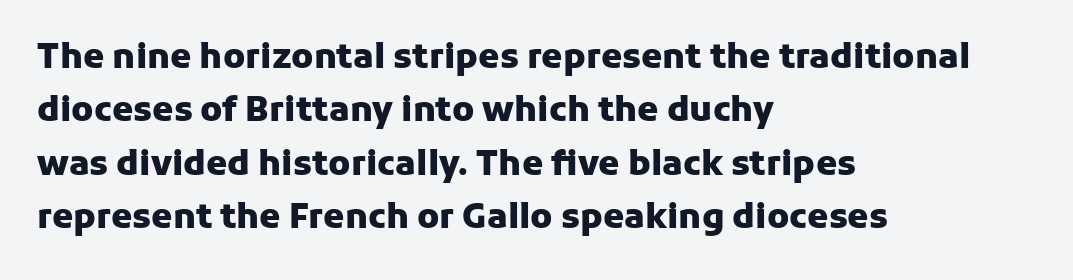
The image shows 34 px heavy sans-serif type, upright; set left-aligned, normal line spacing (1.57x), normal letter spacing, not underlined; low stroke contrast and a medium x-height.
